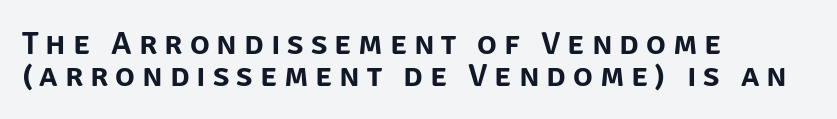
{"serif": "no", "italic": "no", "width": "normal", "stroke_contrast": "low", "x_height": "large", "monospaced": "no", "underline": "no", "align": "left", "line_spacing": "tight", "line_spacing_ratio": 0.98, "letter_spacing": "wide", "letter_spacing_em": 0.21, "glyph_px": 33}
